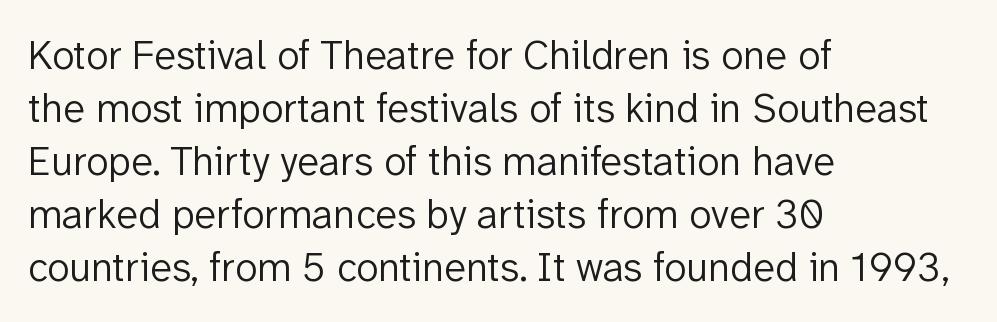
Caption: multi-line text, flush left, ragged right. Nope, no serifs anywhere on these letters. These lines are rendered in a variable-pitch font. Whoever set this chose a conventional vertical rhythm. Has an underline been added? It has not.
